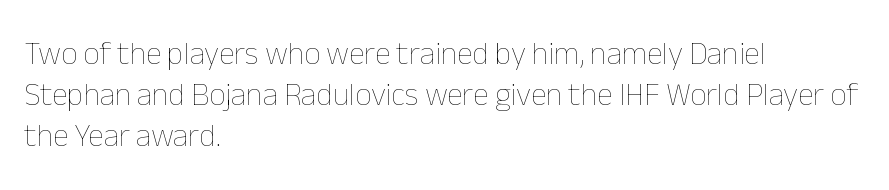
{"italic": "no", "bold": "no", "weight": "thin", "width": "normal", "stroke_contrast": "low", "x_height": "medium", "monospaced": "no", "underline": "no", "align": "left", "line_spacing": "normal", "line_spacing_ratio": 1.28, "letter_spacing": "normal", "letter_spacing_em": 0.0, "glyph_px": 32}
